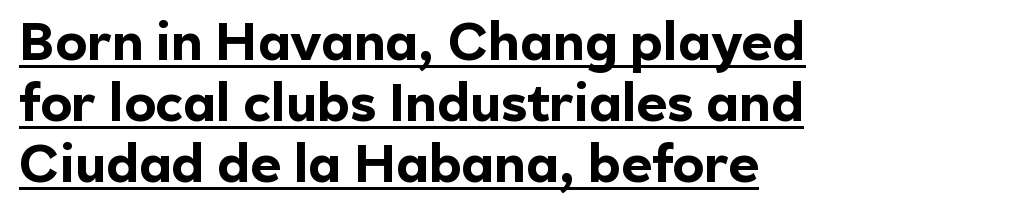
{"serif": "no", "italic": "no", "bold": "yes", "weight": "bold", "width": "normal", "x_height": "medium", "monospaced": "no", "underline": "yes", "align": "left", "line_spacing": "tight", "line_spacing_ratio": 1.15, "letter_spacing": "normal", "letter_spacing_em": 0.0, "glyph_px": 53}
